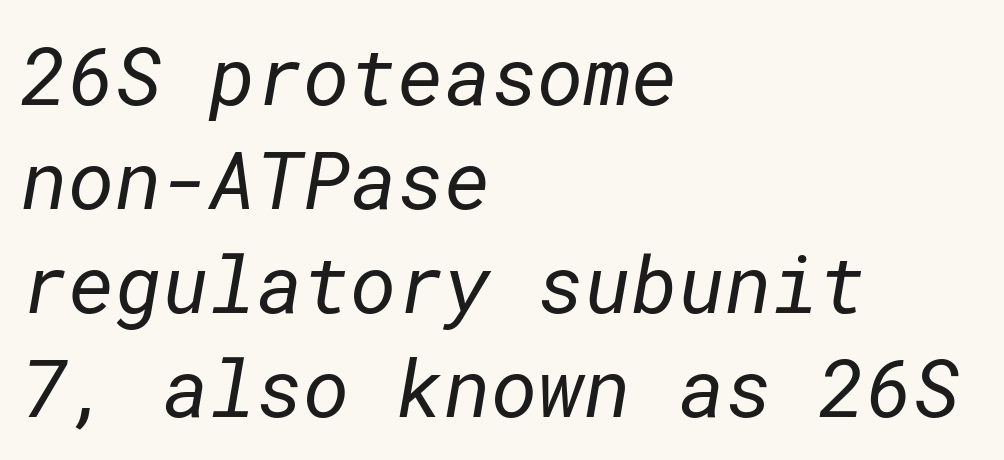
The image shows 80 px regular-weight sans-serif type; set left-aligned, normal line spacing (1.3x), normal letter spacing, not underlined; low stroke contrast and a medium x-height.
